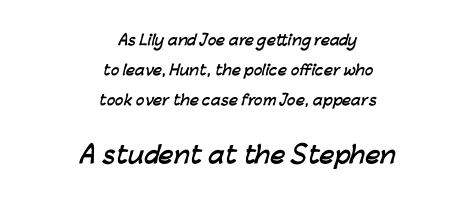
The image shows 23 px bold type; set centered, loose line spacing (2.16x), normal letter spacing, not underlined; the second (bottom) block is 1.64x larger.
